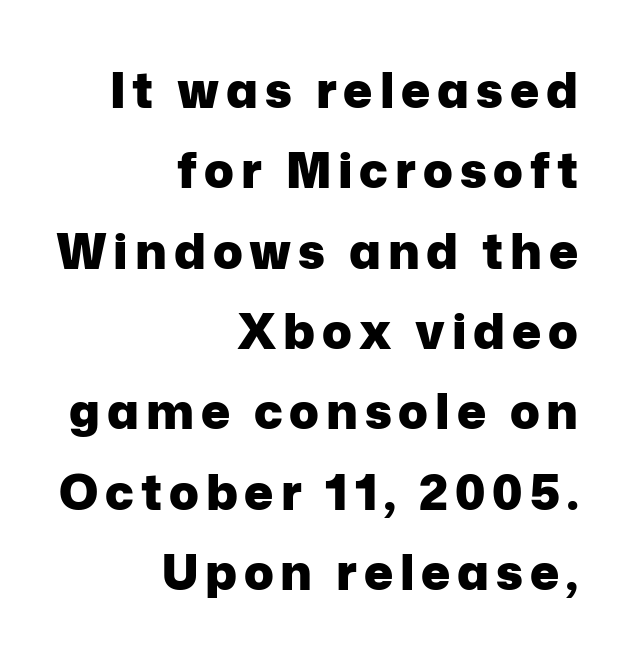
The image shows 49 px heavy sans-serif type, upright; set right-aligned, normal line spacing (1.64x), not underlined; low stroke contrast and a medium x-height.
